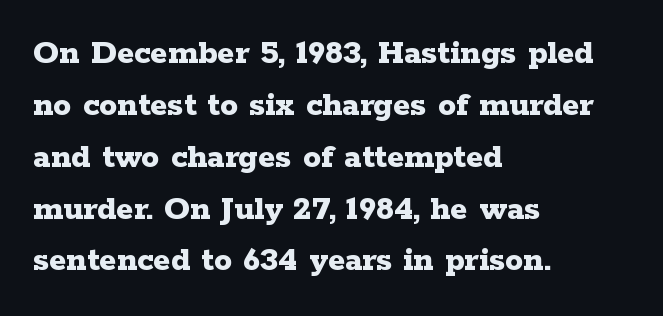
{"serif": "yes", "italic": "no", "bold": "yes", "weight": "bold", "width": "wide", "stroke_contrast": "low", "x_height": "medium", "monospaced": "no", "underline": "no", "align": "left", "line_spacing": "normal", "line_spacing_ratio": 1.44, "letter_spacing": "normal", "letter_spacing_em": 0.0, "glyph_px": 36}
